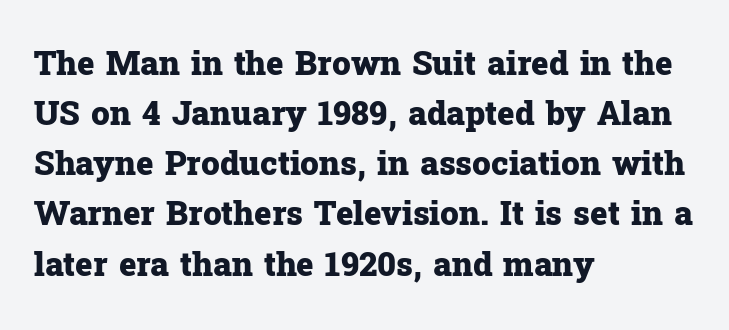
It's the straight-up-and-down kind of type. Every letter is thick-stroked: bold, no question. In CSS terms this would be text-align: left. Observe the serifs anchoring each vertical stroke in this sample. Students, note that the glyphs here touch the page at normal intervals.
